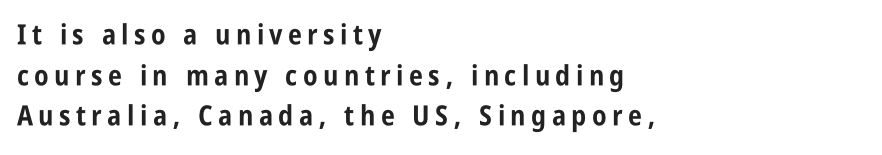
{"serif": "no", "italic": "no", "bold": "yes", "weight": "bold", "width": "condensed", "stroke_contrast": "low", "x_height": "large", "monospaced": "no", "underline": "no", "align": "left", "line_spacing": "normal", "line_spacing_ratio": 1.45, "glyph_px": 28}
